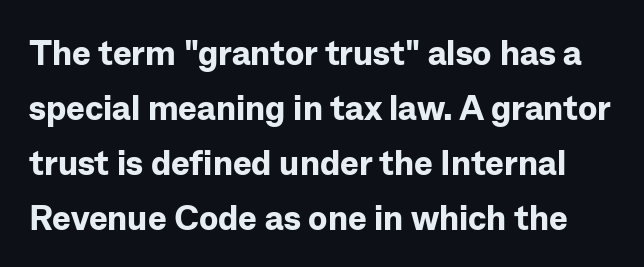
Every stem runs plumb, perpendicular to the baseline. The letters advance in unequal steps, a hallmark of proportional type. Baseline-to-baseline distance is the conventional proportion of letter height. Glyph-to-glyph distance matches everyday printed text. Look at the bottom of the vertical strokes: they stop flat, with no serifs.
